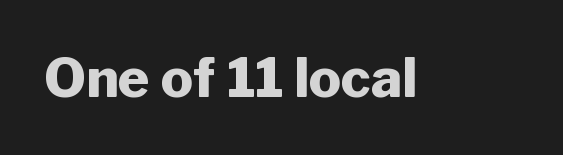
Q: Is the text bold? A: Yes.
Q: Is the text italic (slanted)? A: No, it is upright.
Q: Is the typeface a serif or a sans-serif typeface? A: Sans-serif.
Q: Is the text underlined? A: No.
Q: Is the spacing between letters normal or unusually wide? A: Normal.
Q: Width (condensed, normal, or wide)? A: Normal.
Q: Stroke contrast? A: Low.
Q: x-height? A: Medium.
Q: Monospaced? A: No.
